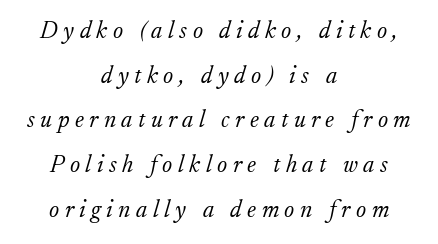
The image shows 24 px text type, italic (leaning right); set centered, line spacing 1.86x, unusually wide letter spacing (+0.23 em), not underlined.
